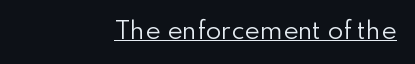
Q: Is the text bold? A: No.
Q: Is the text italic (slanted)? A: No, it is upright.
Q: Is the text underlined? A: Yes.
Q: How is the paragraph aligned? A: Right-aligned.
Q: Is the spacing between letters normal or unusually wide? A: Normal.
